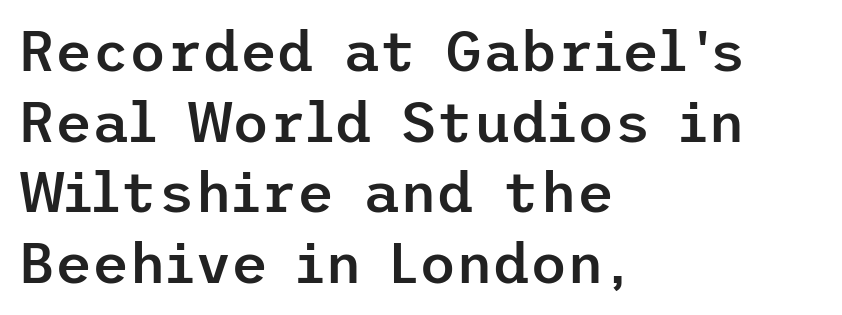
{"serif": "no", "italic": "no", "bold": "semi", "weight": "semibold", "width": "normal", "stroke_contrast": "low", "x_height": "medium", "underline": "no", "align": "left", "line_spacing_ratio": 1.24, "letter_spacing": "normal", "letter_spacing_em": 0.0, "glyph_px": 57}
